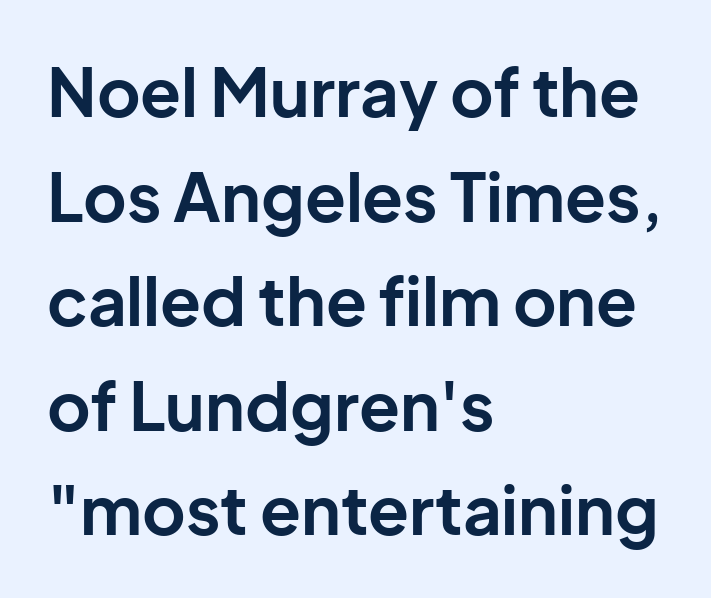
The image shows 67 px bold sans-serif type, upright; set left-aligned, normal line spacing (1.56x), normal letter spacing, not underlined; low stroke contrast and a medium x-height.
